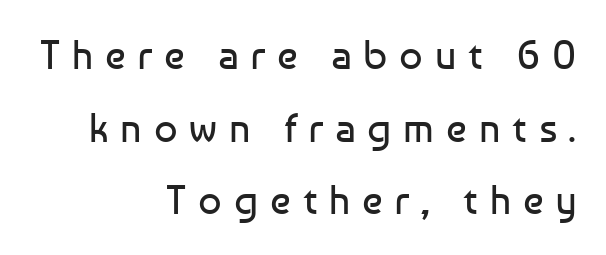
The image shows 41 px regular-weight sans-serif type, upright; set right-aligned, line spacing 1.77x, unusually wide letter spacing (+0.29 em), not underlined; low stroke contrast and a medium x-height.
